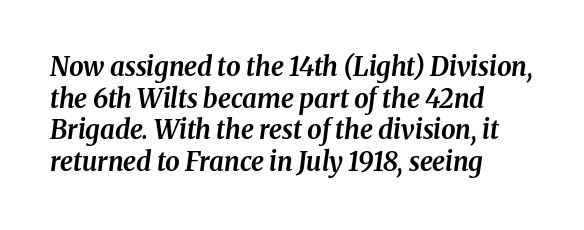
{"italic": "yes", "lean": "right", "slant_degrees": 8, "bold": "yes", "underline": "no", "align": "left", "line_spacing_ratio": 1.22, "letter_spacing": "normal", "letter_spacing_em": 0.0, "glyph_px": 26}
